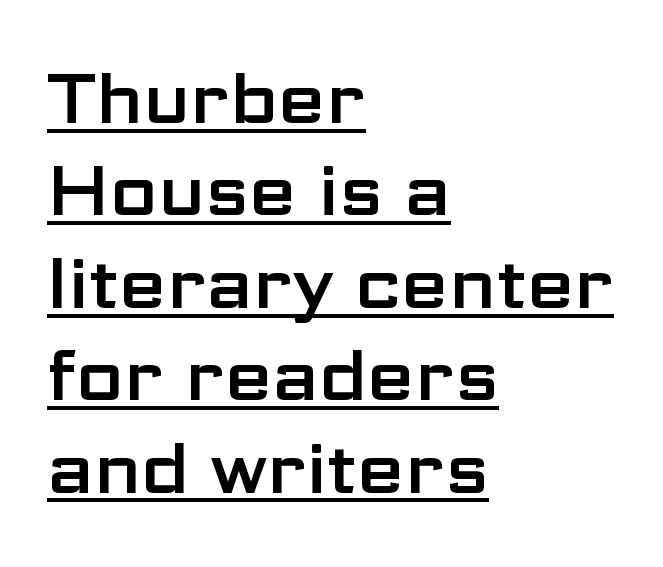
The lines sit at an ordinary, default distance from one another. The letters stand upright; this is a roman face. The typeface chosen for these lines omits serifs. Character widths vary here, with narrow letters taking less room than wide ones.
